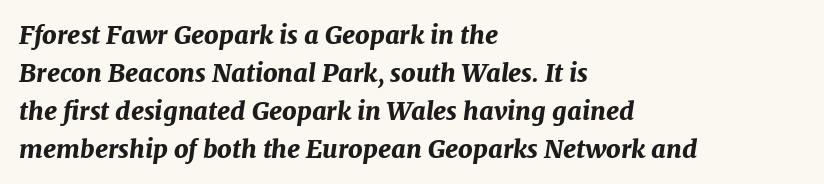
{"italic": "yes", "lean": "right", "slant_degrees": 7, "bold": "yes", "underline": "no", "align": "left", "line_spacing": "normal", "line_spacing_ratio": 1.52, "letter_spacing": "normal", "letter_spacing_em": 0.0, "glyph_px": 25}
